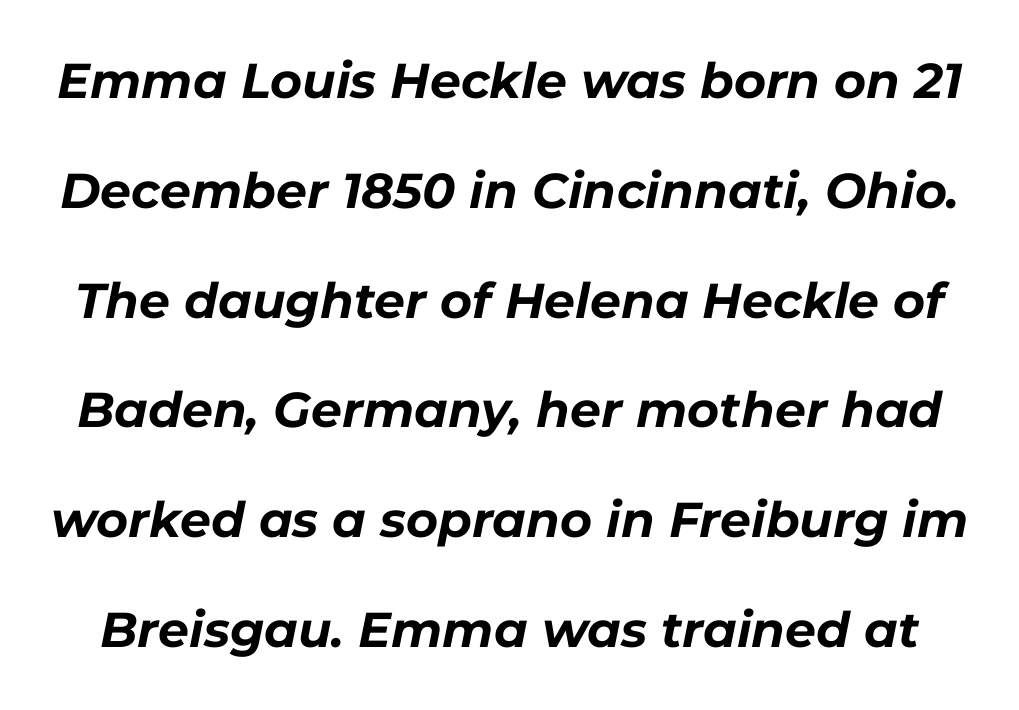
{"italic": "yes", "lean": "right", "slant_degrees": 11, "bold": "yes", "weight": "bold", "width": "normal", "stroke_contrast": "low", "x_height": "medium", "monospaced": "no", "underline": "no", "line_spacing": "loose", "line_spacing_ratio": 2.24, "letter_spacing": "normal", "letter_spacing_em": 0.0, "glyph_px": 49}
